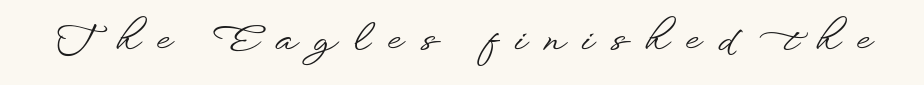
{"serif": "no", "width": "wide", "stroke_contrast": "low", "x_height": "small", "monospaced": "no", "underline": "no", "letter_spacing": "wide", "letter_spacing_em": 0.48, "glyph_px": 37}
